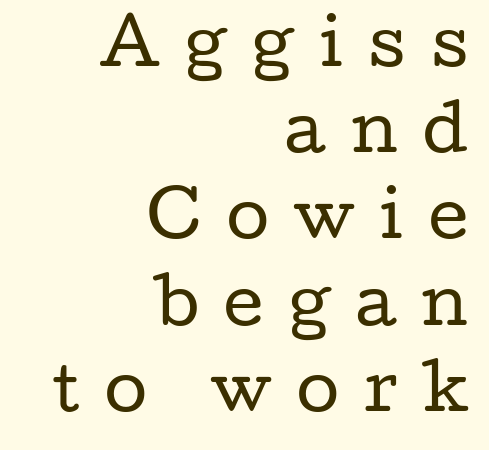
Interline gaps are of average width in this sample. This is not heavy type; no bold has been used. Each row of text sits above clean, open space. Spacing verdict: proportional, widths tailored to each character. Horizontally, the lines are justified to the trailing edge only.
